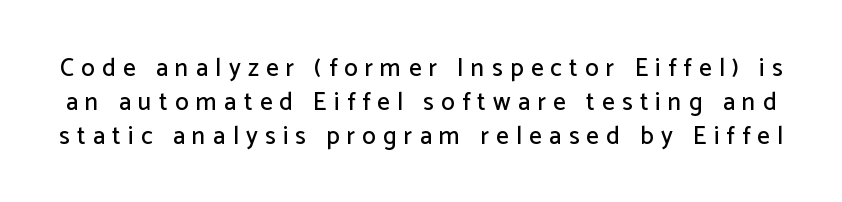
The image shows 25 px text type, upright; set normal line spacing (1.36x), unusually wide letter spacing (+0.29 em), not underlined.
